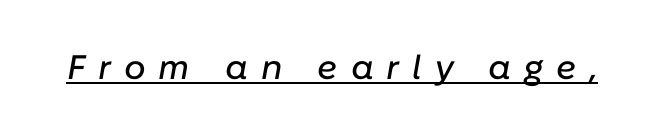
The face used here is proportionally spaced, like ordinary book or web type. Emphasis is given by a line drawn under the lettering. This is oblique type, the kind used for emphasis or titles. The passage shown has open, widely tracked lettering throughout.
